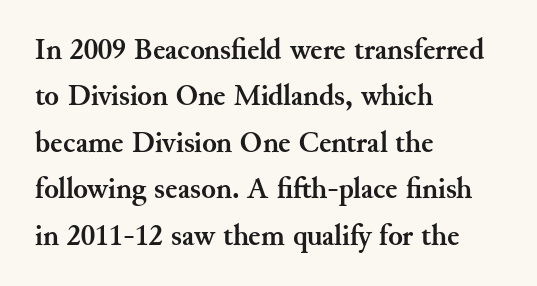
The image shows 30 px semibold serif type, upright; set left-aligned, normal line spacing (1.55x), normal letter spacing, not underlined; medium stroke contrast and a small x-height.
